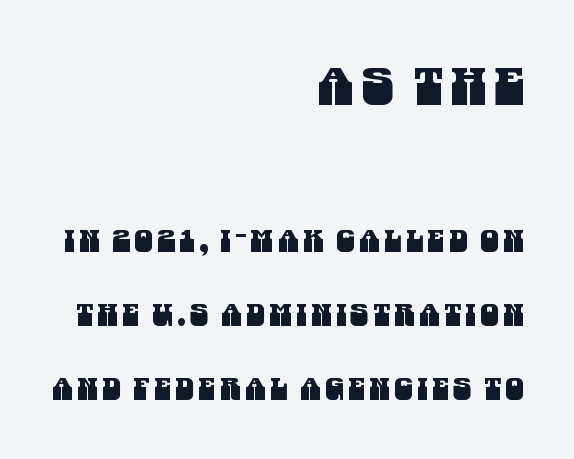
The image shows 52 px condensed sans-serif type; set right-aligned, loose line spacing (2.47x), not underlined; the first (top) block is 1.73x larger; medium stroke contrast and a large x-height.
